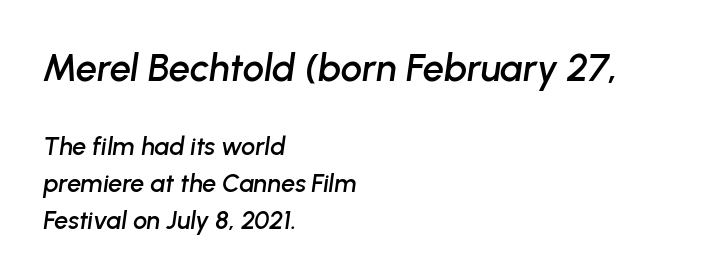
The image shows 38 px text type, italic (leaning right); set left-aligned, normal line spacing (1.48x), normal letter spacing, not underlined; the first (top) block is 1.52x larger; low stroke contrast and a medium x-height.
